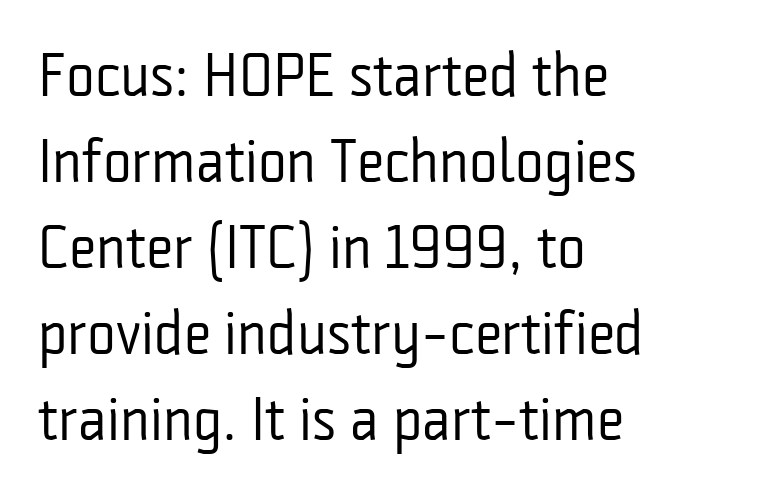
Q: Is the text bold? A: No.
Q: Is the text italic (slanted)? A: No, it is upright.
Q: Is the typeface a serif or a sans-serif typeface? A: Sans-serif.
Q: Is the text underlined? A: No.
Q: How is the paragraph aligned? A: Left-aligned.
Q: Is the spacing between letters normal or unusually wide? A: Normal.
Q: Is the spacing between lines tight, normal or loose? A: Normal.
Q: Width (condensed, normal, or wide)? A: Condensed.
Q: Stroke contrast? A: Low.
Q: x-height? A: Medium.
Q: Monospaced? A: No.
